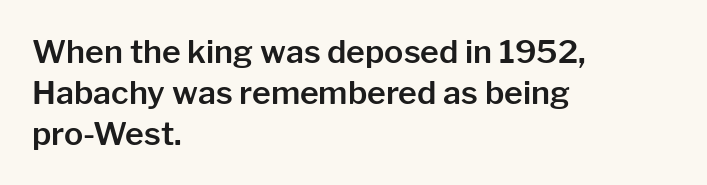
Q: Is the text italic (slanted)? A: No, it is upright.
Q: Is the typeface a serif or a sans-serif typeface? A: Sans-serif.
Q: Is the text underlined? A: No.
Q: How is the paragraph aligned? A: Left-aligned.
Q: Is the spacing between letters normal or unusually wide? A: Normal.
Q: Is the spacing between lines tight, normal or loose? A: Normal.
Q: Width (condensed, normal, or wide)? A: Normal.
Q: Stroke contrast? A: Low.
Q: x-height? A: Medium.
Q: Monospaced? A: No.
